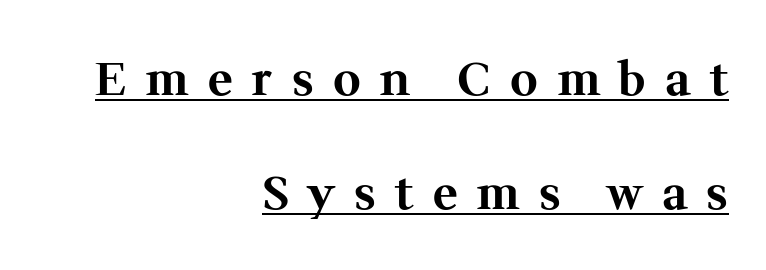
Q: Is the text bold? A: Yes.
Q: Is the text italic (slanted)? A: No, it is upright.
Q: Is the typeface a serif or a sans-serif typeface? A: Serif.
Q: Is the text underlined? A: Yes.
Q: How is the paragraph aligned? A: Right-aligned.
Q: Is the spacing between letters normal or unusually wide? A: Unusually wide.
Q: Is the spacing between lines tight, normal or loose? A: Loose.
Q: Width (condensed, normal, or wide)? A: Normal.
Q: Stroke contrast? A: Medium.
Q: x-height? A: Medium.
Q: Monospaced? A: No.
